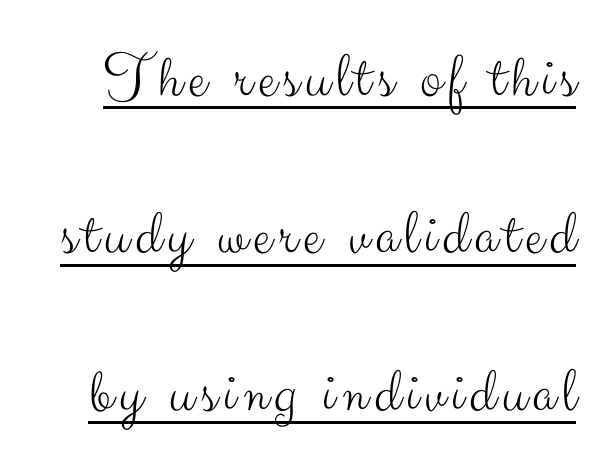
Honestly, the underline is the first thing you notice here. Note the varied advance widths — an 'i' is clearly narrower than an 'm'. The face looks like a standard text weight, possibly lighter. Summary of vertical rhythm: relaxed, with wide interline spacing. Nothing sits at the stroke ends, so this counts as sans-serif.
